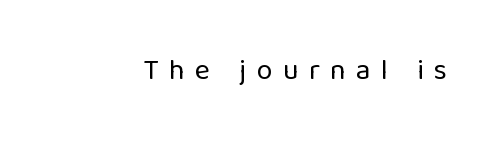
{"serif": "no", "italic": "no", "bold": "no", "weight": "regular", "width": "normal", "stroke_contrast": "low", "x_height": "medium", "monospaced": "no", "underline": "no", "letter_spacing": "wide", "letter_spacing_em": 0.35, "glyph_px": 29}
